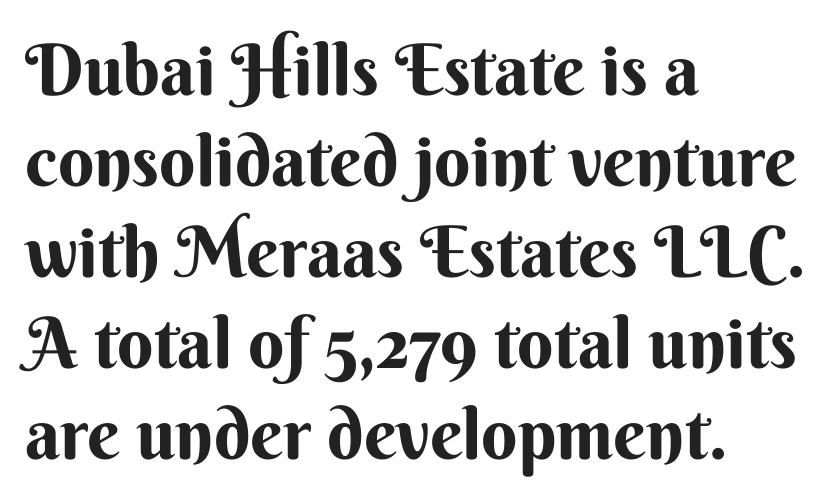
{"serif": "no", "italic": "no", "width": "normal", "stroke_contrast": "medium", "x_height": "small", "monospaced": "no", "underline": "no", "align": "left", "line_spacing": "normal", "line_spacing_ratio": 1.28, "letter_spacing": "normal", "letter_spacing_em": 0.0, "glyph_px": 71}
